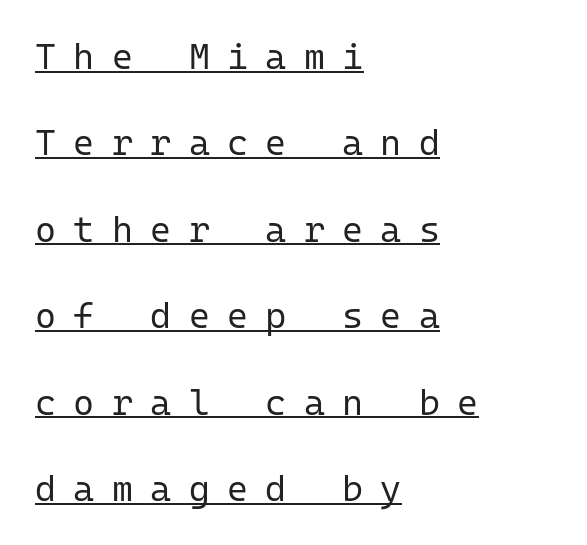
The ragged edge is on the right, which tells us the setting is flush left. Is this a fixed-width face? Yes — each glyph sits in an identical cell. Is this a heavy cut? Hardly; it is regular or lighter. A continuous stroke trails under the words, as in a hyperlink. Stroke terminals: plain, sans-serif.
